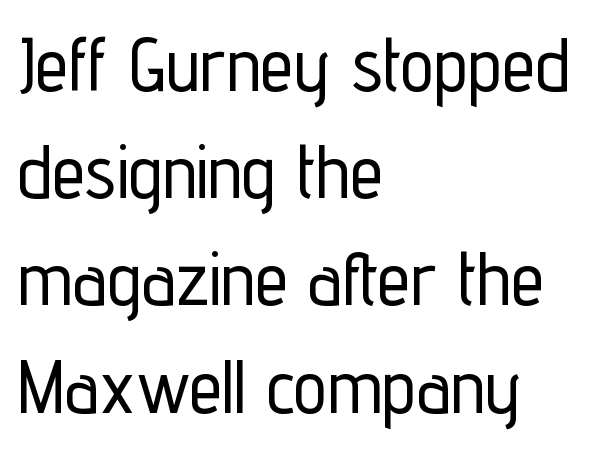
Q: Is the text italic (slanted)? A: No, it is upright.
Q: Is the typeface a serif or a sans-serif typeface? A: Sans-serif.
Q: Is the text underlined? A: No.
Q: How is the paragraph aligned? A: Left-aligned.
Q: Is the spacing between letters normal or unusually wide? A: Normal.
Q: Is the spacing between lines tight, normal or loose? A: Normal.
Q: Width (condensed, normal, or wide)? A: Condensed.
Q: Stroke contrast? A: Low.
Q: x-height? A: Medium.
Q: Monospaced? A: No.
